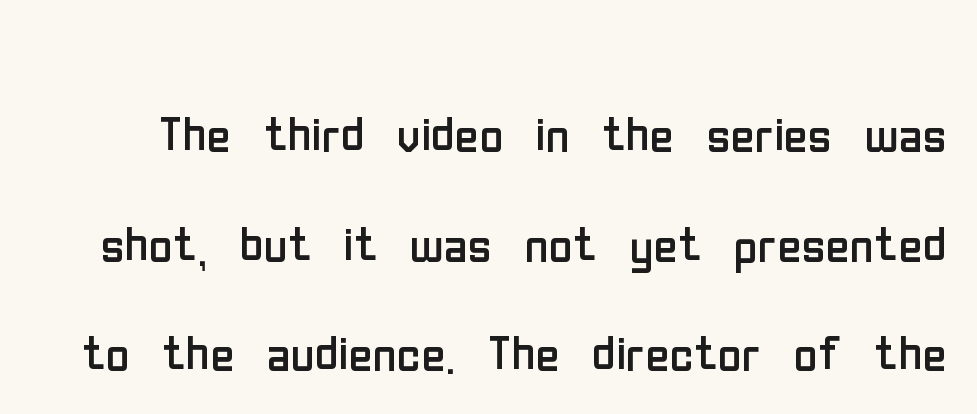
{"serif": "no", "italic": "no", "bold": "no", "weight": "regular", "width": "condensed", "stroke_contrast": "low", "x_height": "medium", "monospaced": "no", "underline": "no", "line_spacing": "normal", "line_spacing_ratio": 1.66, "letter_spacing": "normal", "letter_spacing_em": 0.0, "glyph_px": 66}
